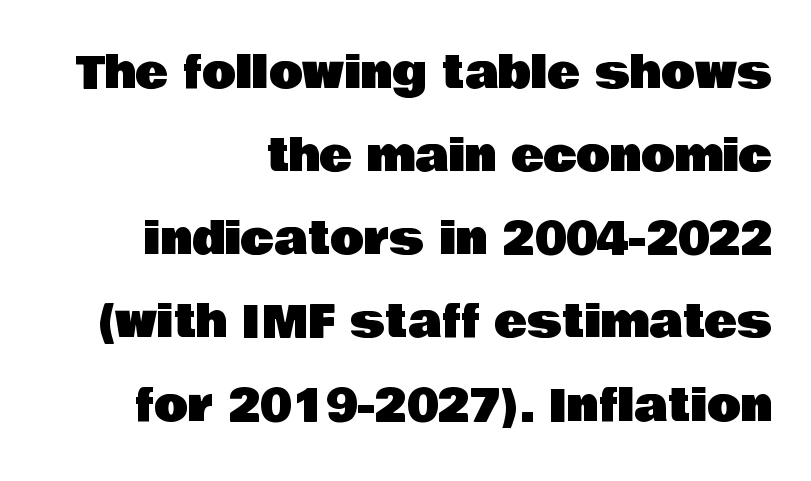
{"serif": "no", "italic": "no", "width": "normal", "stroke_contrast": "low", "x_height": "large", "monospaced": "no", "underline": "no", "align": "right", "line_spacing_ratio": 1.89, "letter_spacing": "normal", "letter_spacing_em": 0.0, "glyph_px": 44}
